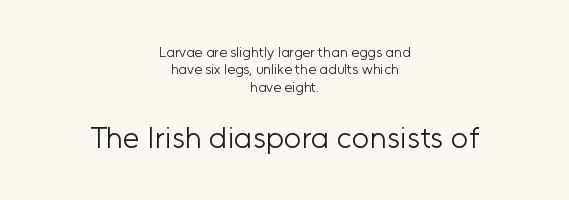
A typesetter would mark this as roman, not italic. These lines are centered, leaving both edges ragged. Underline: absent. The letters look calm and open, with moderate or lighter stems. Students, note that the glyphs here touch the page at normal intervals. These lines are composed in type without serifs.
